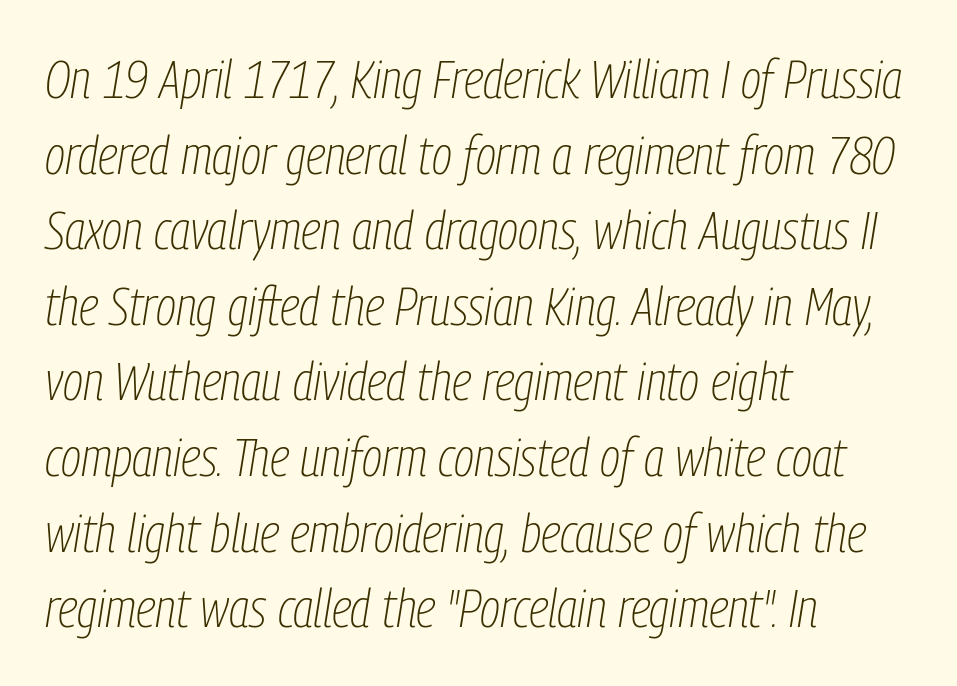
Normally led — the rows are evenly, conventionally spaced. A typesetter would call this zero additional tracking. A quiet, ordinary-to-light weight characterises the typeface. This sample has the flowing, uneven cadence of proportional lettering. This is oblique type, the kind used for emphasis or titles. Which margin do the lines hug? The left one — the right edge is uneven.
